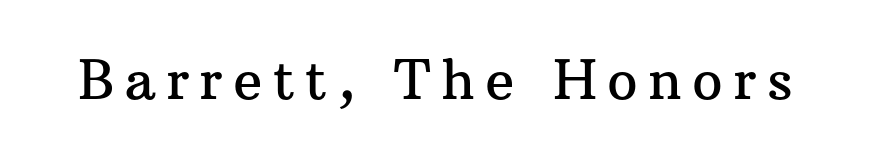
{"serif": "yes", "italic": "no", "width": "normal", "stroke_contrast": "medium", "x_height": "medium", "monospaced": "no", "underline": "no", "glyph_px": 54}
